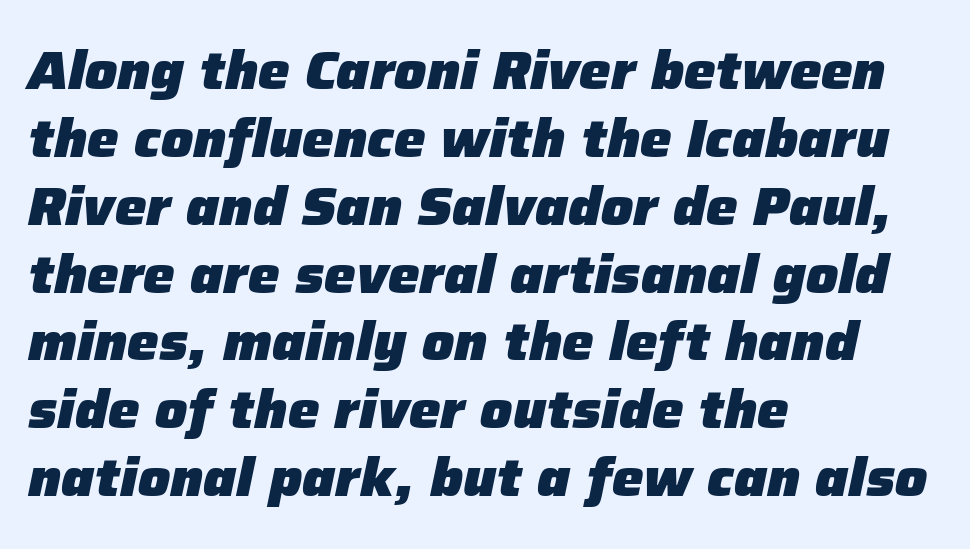
Q: Is the text bold? A: Yes.
Q: Is the text italic (slanted)? A: Yes, it leans right by about 12 degrees.
Q: Is the text underlined? A: No.
Q: How is the paragraph aligned? A: Left-aligned.
Q: Is the spacing between letters normal or unusually wide? A: Normal.
Q: Is the spacing between lines tight, normal or loose? A: Normal.
Q: Width (condensed, normal, or wide)? A: Normal.
Q: Stroke contrast? A: Low.
Q: x-height? A: Medium.
Q: Monospaced? A: No.
